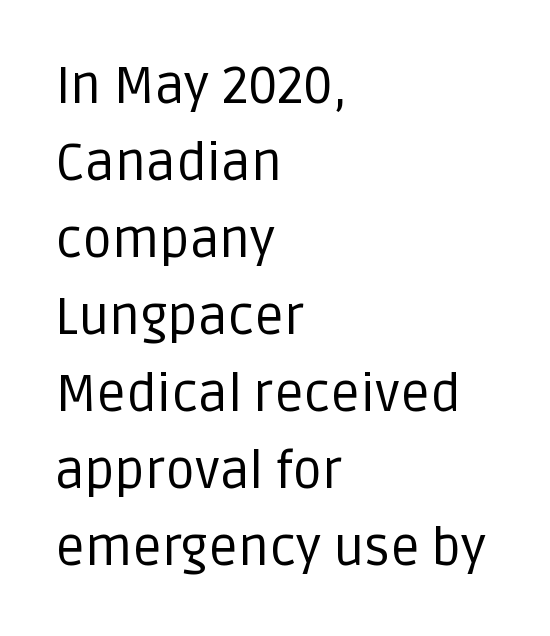
Q: Is the text bold? A: No.
Q: Is the text italic (slanted)? A: No, it is upright.
Q: Is the typeface a serif or a sans-serif typeface? A: Sans-serif.
Q: Is the text underlined? A: No.
Q: How is the paragraph aligned? A: Left-aligned.
Q: Is the spacing between letters normal or unusually wide? A: Normal.
Q: Is the spacing between lines tight, normal or loose? A: Normal.
Q: Width (condensed, normal, or wide)? A: Normal.
Q: Stroke contrast? A: Low.
Q: x-height? A: Large.
Q: Monospaced? A: No.
